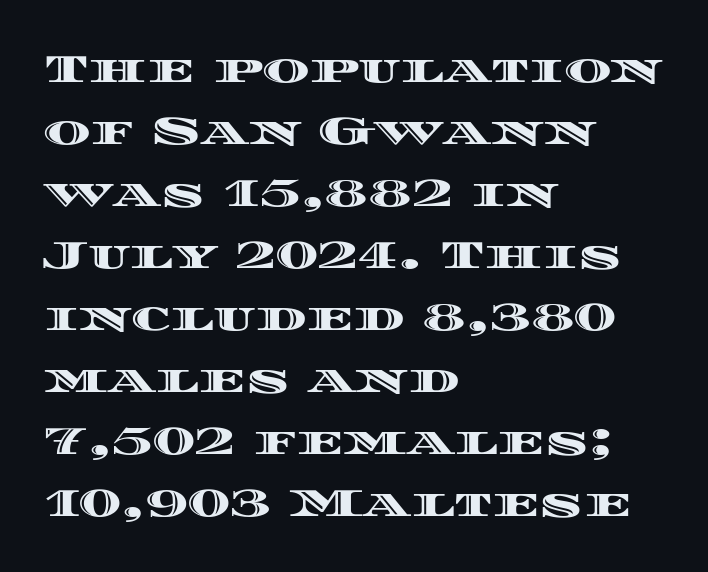
The image shows 40 px wide type, upright; set left-aligned, normal line spacing (1.55x), normal letter spacing, not underlined; a large x-height.
